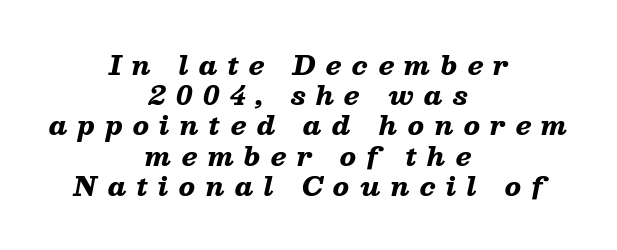
Observe the wide spacing: letters keep a clear distance from each other. Stroke thickness is high; the sample reads as a true bold. These lines stack symmetrically, like a column narrowing and widening about its center. Anything drawn beneath the words? Only blank space. The text carries the slant typical of an italic or oblique font.
